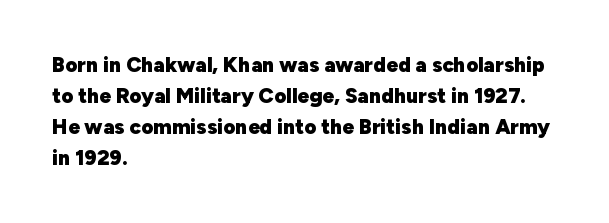
Posture: vertical. A classic flush-left, rag-right setting is used for this passage. Horizontal bands of white between lines are of average thickness. Each word holds together tightly as a unit, with standard inter-letter gaps. The font is running at its bold setting.
